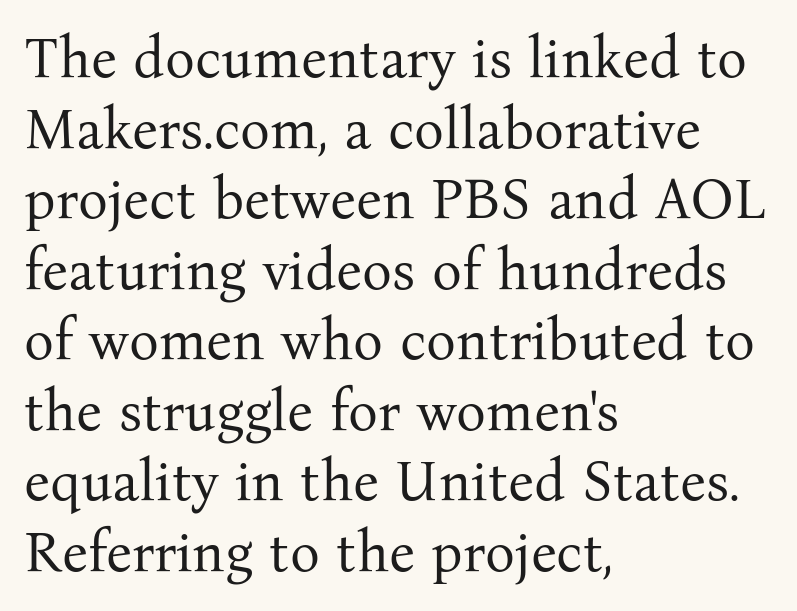
{"serif": "yes", "italic": "no", "bold": "no", "weight": "regular", "width": "normal", "stroke_contrast": "medium", "x_height": "medium", "monospaced": "no", "underline": "no", "align": "left", "line_spacing": "normal", "line_spacing_ratio": 1.26, "letter_spacing": "normal", "letter_spacing_em": 0.0, "glyph_px": 56}
